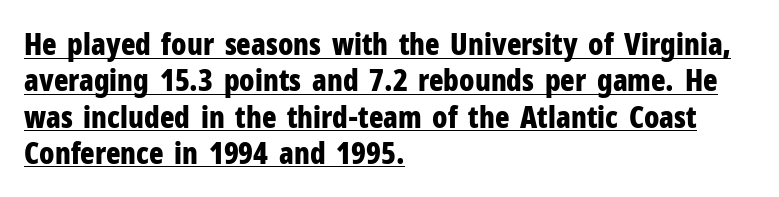
Inter-character spacing is left at the font's built-in metrics. Notice how the stems are strictly vertical — no italics here. Notice how the passage keeps a crisp vertical edge on the left only. You could not count columns in this text — the font is proportionally spaced. The face used here appears with an underline applied.
